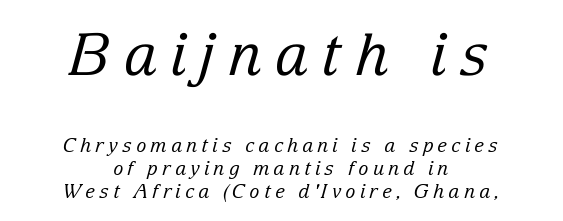
Q: Is the text bold? A: No.
Q: Is the text italic (slanted)? A: Yes, it leans right by about 15 degrees.
Q: Is the typeface a serif or a sans-serif typeface? A: Serif.
Q: Is the text underlined? A: No.
Q: How is the paragraph aligned? A: Centered.
Q: Is the spacing between letters normal or unusually wide? A: Unusually wide.
Q: Which block of text is set in a larger size, the first (top) or the second (bottom)? A: The first (top) one.
Q: Width (condensed, normal, or wide)? A: Normal.
Q: Stroke contrast? A: Low.
Q: x-height? A: Medium.
Q: Monospaced? A: No.
